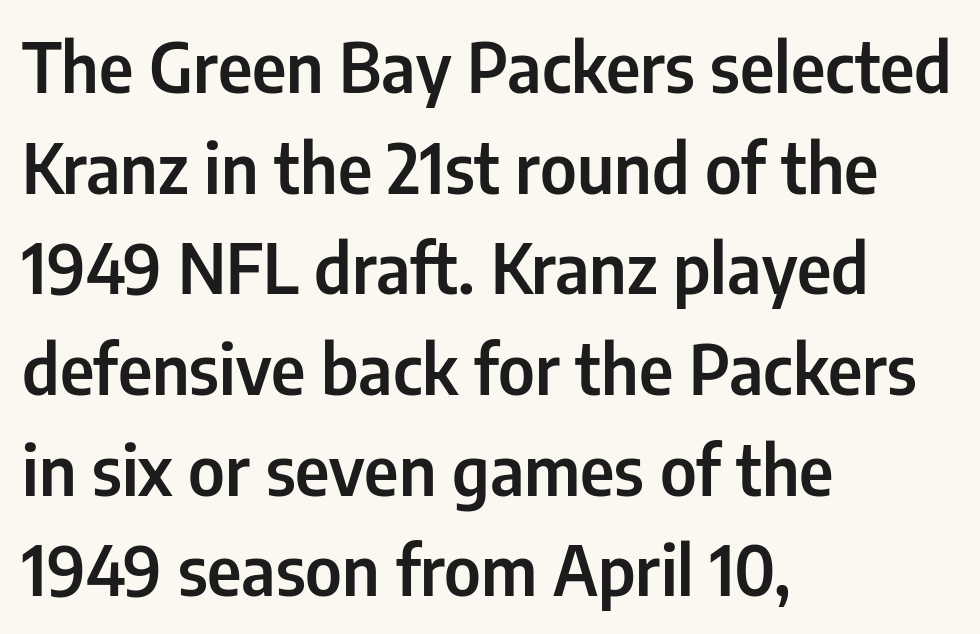
{"serif": "no", "italic": "no", "width": "condensed", "stroke_contrast": "low", "x_height": "medium", "monospaced": "no", "underline": "no", "align": "left", "line_spacing": "normal", "line_spacing_ratio": 1.48, "letter_spacing": "normal", "letter_spacing_em": 0.0, "glyph_px": 68}
